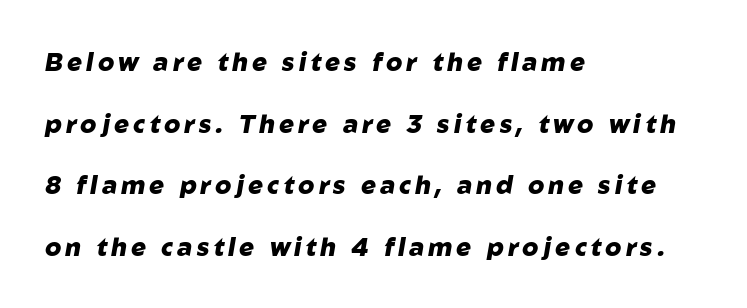
The strip under each line holds only bare page. Alignment: flush left. Notice how thick the strokes are: this is what a full bold looks like. When letters slant like this, we call the style italic.
